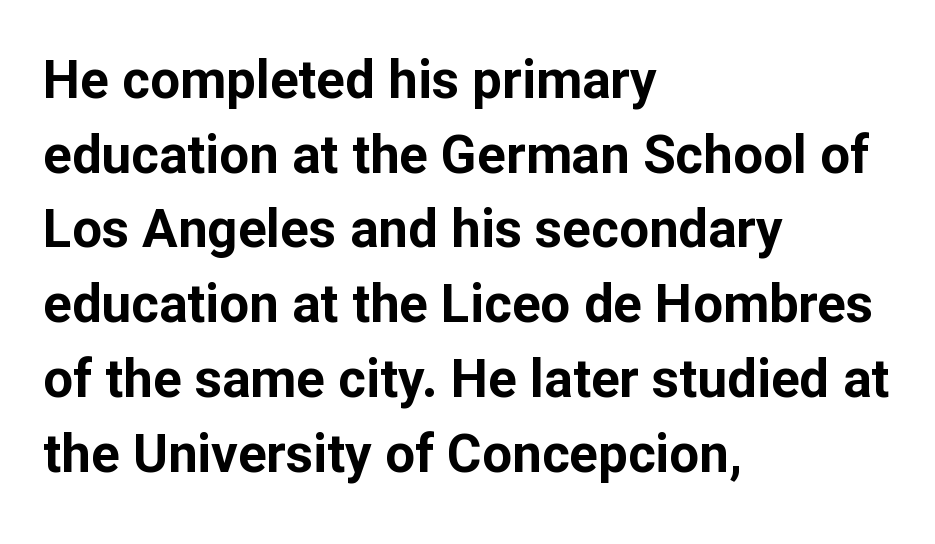
{"serif": "no", "italic": "no", "bold": "yes", "weight": "bold", "width": "normal", "stroke_contrast": "low", "x_height": "medium", "monospaced": "no", "underline": "no", "align": "left", "line_spacing": "normal", "line_spacing_ratio": 1.41, "letter_spacing": "normal", "letter_spacing_em": 0.0, "glyph_px": 53}
